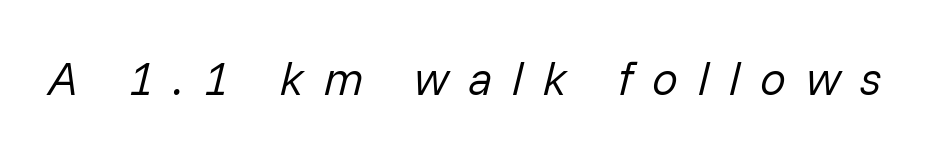
{"italic": "yes", "lean": "right", "slant_degrees": 14, "bold": "no", "weight": "regular", "width": "normal", "stroke_contrast": "low", "x_height": "medium", "monospaced": "no", "underline": "no", "letter_spacing": "wide", "letter_spacing_em": 0.43, "glyph_px": 46}
